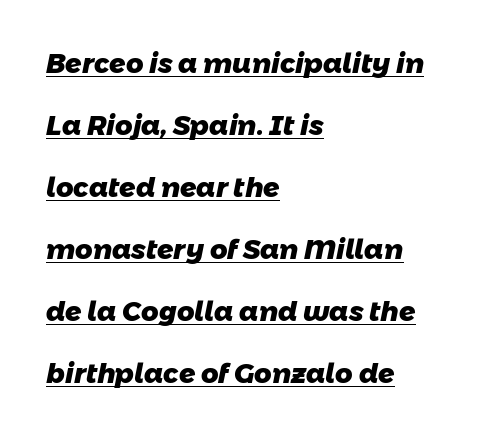
The space between consecutive lines is lavish. I'd describe the lettering as bold — thick and assertive. Compared with undecorated copy, this sample adds a rule below the words. All the whitespace from short lines collects on the right. This sample uses plain, unmodified letter spacing.
